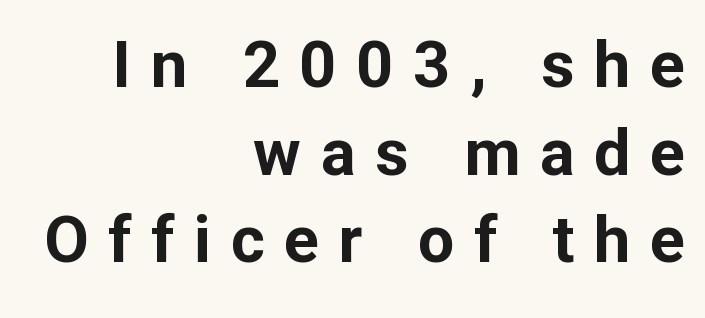
Q: Is the text bold? A: Yes.
Q: Is the text italic (slanted)? A: No, it is upright.
Q: Is the typeface a serif or a sans-serif typeface? A: Sans-serif.
Q: Is the text underlined? A: No.
Q: How is the paragraph aligned? A: Right-aligned.
Q: Is the spacing between letters normal or unusually wide? A: Unusually wide.
Q: Is the spacing between lines tight, normal or loose? A: Normal.
Q: Width (condensed, normal, or wide)? A: Normal.
Q: Stroke contrast? A: Low.
Q: x-height? A: Medium.
Q: Monospaced? A: No.
